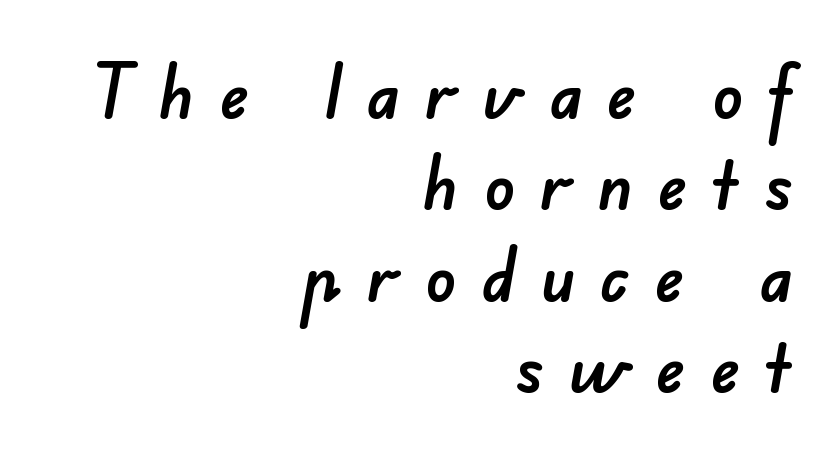
The image shows 75 px sans-serif type; set right-aligned, line spacing 1.22x, unusually wide letter spacing (+0.33 em), not underlined; low stroke contrast and a small x-height.
